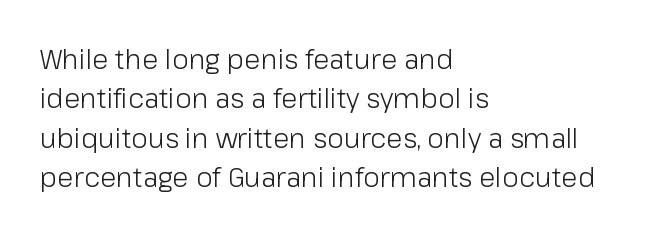
The image shows 27 px text type, upright; set left-aligned, normal line spacing (1.46x), normal letter spacing, not underlined.
